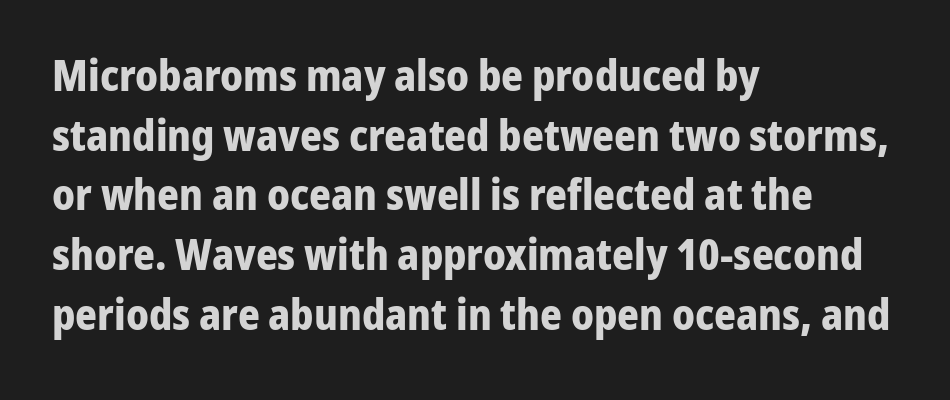
{"serif": "no", "italic": "no", "bold": "yes", "weight": "bold", "width": "normal", "stroke_contrast": "low", "x_height": "medium", "monospaced": "no", "underline": "no", "align": "left", "line_spacing": "normal", "line_spacing_ratio": 1.42, "letter_spacing": "normal", "letter_spacing_em": 0.0, "glyph_px": 42}
